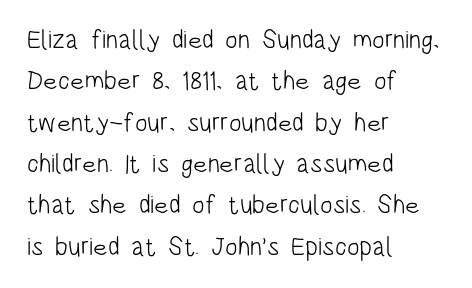
{"italic": "no", "bold": "no", "underline": "no", "align": "left", "line_spacing": "normal", "line_spacing_ratio": 1.59, "letter_spacing": "normal", "letter_spacing_em": 0.0, "glyph_px": 26}
